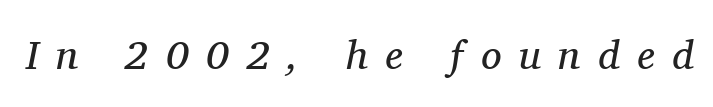
Yep, that's italic — everything's leaning. Each letter keeps its own natural width here, so spacing adapts to shape. The face used here is rendered with a markedly widened letterfit. The typeface has the unassuming heft of standard copy or less. The zone under the glyphs is completely vacant.
